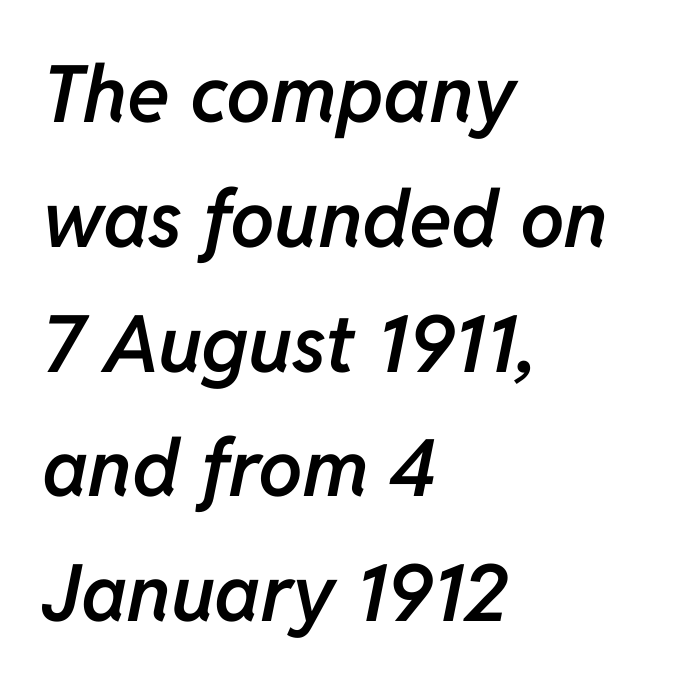
The image shows 79 px semibold type, italic (leaning right); set left-aligned, normal line spacing (1.58x), normal letter spacing, not underlined; low stroke contrast and a medium x-height.
